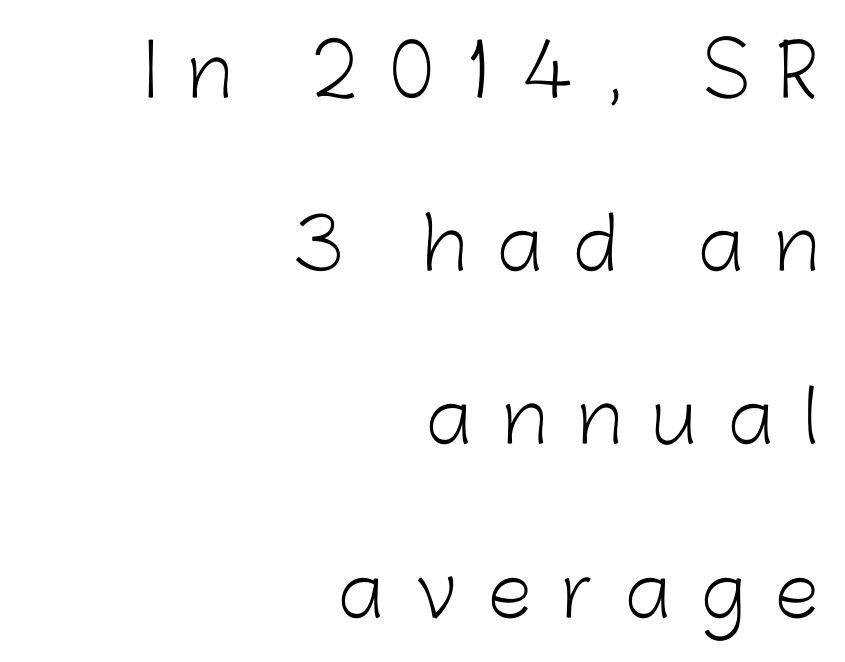
Q: Is the text bold? A: No.
Q: Is the text italic (slanted)? A: No, it is upright.
Q: Is the typeface a serif or a sans-serif typeface? A: Sans-serif.
Q: Is the text underlined? A: No.
Q: How is the paragraph aligned? A: Right-aligned.
Q: Is the spacing between letters normal or unusually wide? A: Unusually wide.
Q: Is the spacing between lines tight, normal or loose? A: Loose.
Q: Width (condensed, normal, or wide)? A: Normal.
Q: Stroke contrast? A: Low.
Q: x-height? A: Medium.
Q: Monospaced? A: No.
